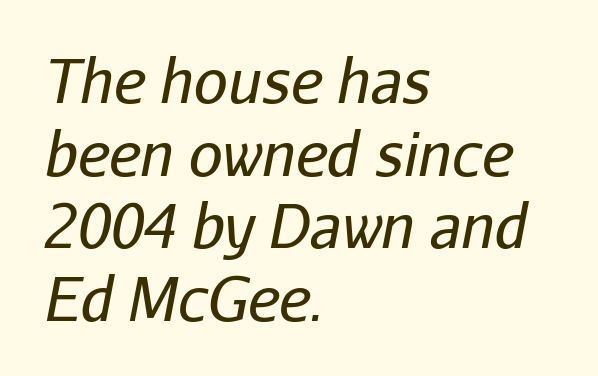
Q: Is the text bold? A: No.
Q: Is the text italic (slanted)? A: Yes, it leans right by about 11 degrees.
Q: Is the text underlined? A: No.
Q: How is the paragraph aligned? A: Left-aligned.
Q: Is the spacing between letters normal or unusually wide? A: Normal.
Q: Width (condensed, normal, or wide)? A: Normal.
Q: Stroke contrast? A: Low.
Q: x-height? A: Medium.
Q: Monospaced? A: No.
